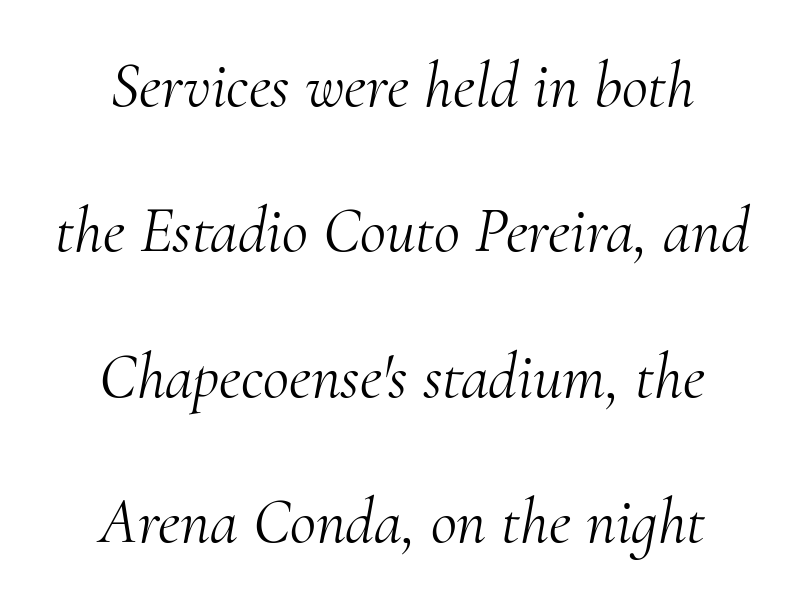
{"serif": "yes", "italic": "yes", "lean": "right", "slant_degrees": 10, "bold": "no", "weight": "light", "width": "normal", "stroke_contrast": "medium", "x_height": "small", "monospaced": "no", "underline": "no", "line_spacing": "loose", "line_spacing_ratio": 2.27, "letter_spacing": "normal", "letter_spacing_em": 0.0, "glyph_px": 64}
